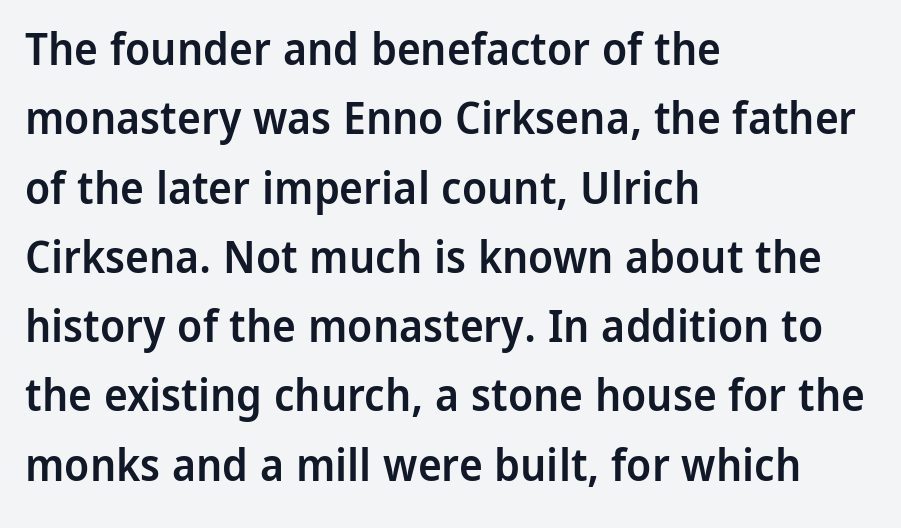
The image shows 45 px semibold sans-serif type, upright; set left-aligned, normal line spacing (1.54x), normal letter spacing, not underlined; low stroke contrast and a medium x-height.
